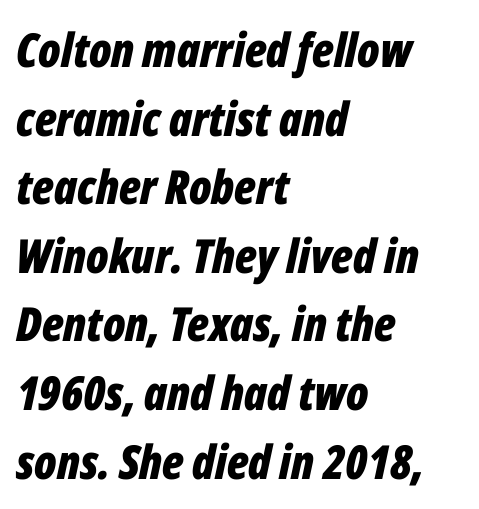
Q: Is the text bold? A: Yes.
Q: Is the text italic (slanted)? A: Yes, it leans right by about 12 degrees.
Q: Is the text underlined? A: No.
Q: How is the paragraph aligned? A: Left-aligned.
Q: Is the spacing between letters normal or unusually wide? A: Normal.
Q: Is the spacing between lines tight, normal or loose? A: Normal.
Q: Width (condensed, normal, or wide)? A: Condensed.
Q: Stroke contrast? A: Low.
Q: x-height? A: Medium.
Q: Monospaced? A: No.
